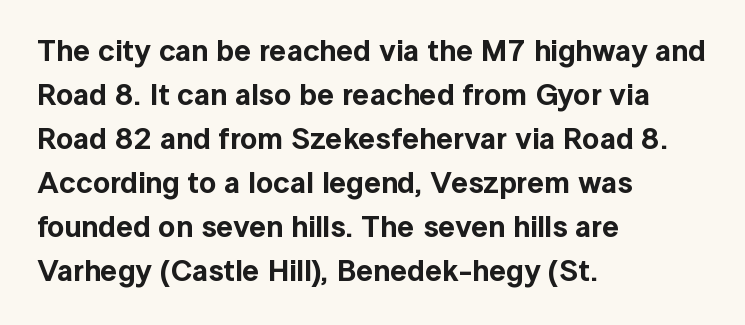
Q: Is the text italic (slanted)? A: No, it is upright.
Q: Is the typeface a serif or a sans-serif typeface? A: Sans-serif.
Q: Is the text underlined? A: No.
Q: How is the paragraph aligned? A: Left-aligned.
Q: Is the spacing between letters normal or unusually wide? A: Normal.
Q: Is the spacing between lines tight, normal or loose? A: Normal.
Q: Width (condensed, normal, or wide)? A: Normal.
Q: x-height? A: Medium.
Q: Monospaced? A: No.
